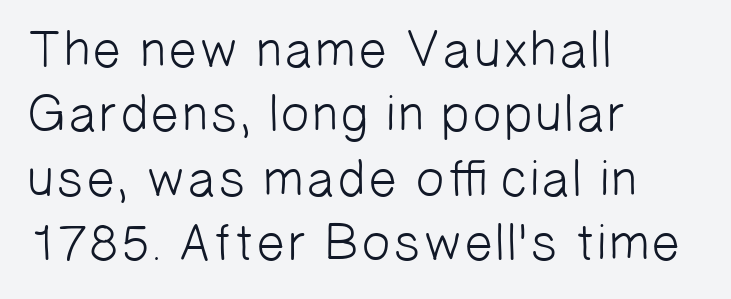
Q: Is the text bold? A: No.
Q: Is the typeface a serif or a sans-serif typeface? A: Sans-serif.
Q: Is the text underlined? A: No.
Q: How is the paragraph aligned? A: Left-aligned.
Q: Is the spacing between letters normal or unusually wide? A: Normal.
Q: Width (condensed, normal, or wide)? A: Normal.
Q: Stroke contrast? A: Low.
Q: x-height? A: Medium.
Q: Monospaced? A: No.
